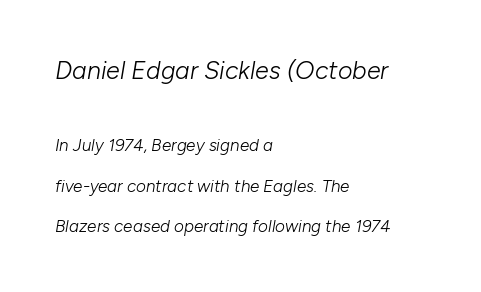
Anything drawn beneath the words? Only blank space. Is the block centered? No — it sits flush against the left margin. Honestly, the letter spacing is just normal — you wouldn't notice it. The composition opens big and finishes small. Looking at the ascenders, they clearly lean.
